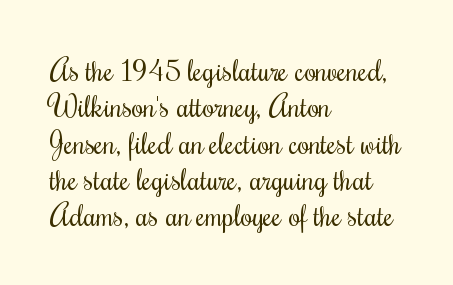
{"serif": "yes", "bold": "no", "weight": "regular", "width": "condensed", "stroke_contrast": "medium", "x_height": "small", "monospaced": "no", "underline": "no", "align": "left", "line_spacing_ratio": 1.21, "letter_spacing": "normal", "letter_spacing_em": 0.0, "glyph_px": 30}
